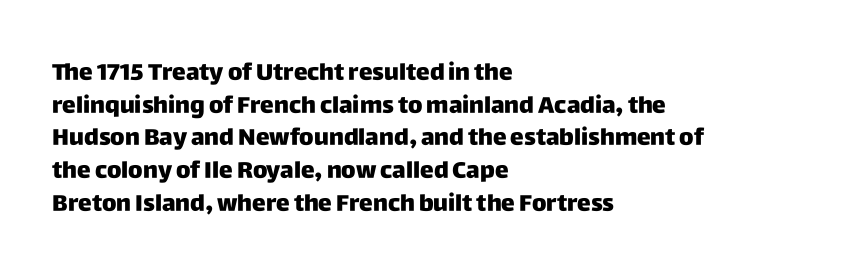
The image shows 23 px bold type, upright; set left-aligned, normal line spacing (1.42x), normal letter spacing, not underlined.
